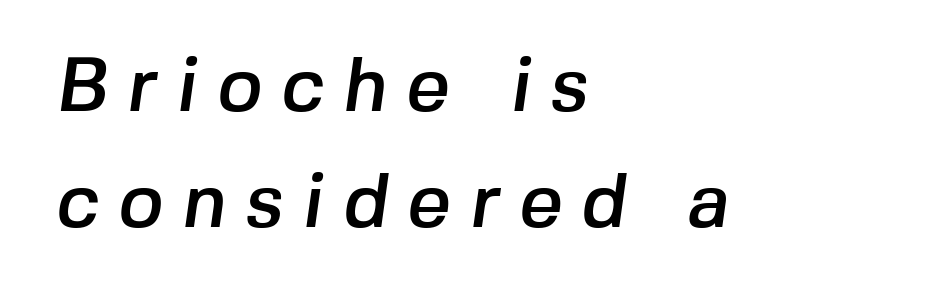
Q: Is the typeface a serif or a sans-serif typeface? A: Sans-serif.
Q: Is the text underlined? A: No.
Q: How is the paragraph aligned? A: Left-aligned.
Q: Is the spacing between letters normal or unusually wide? A: Unusually wide.
Q: Is the spacing between lines tight, normal or loose? A: Normal.
Q: Width (condensed, normal, or wide)? A: Normal.
Q: Stroke contrast? A: Low.
Q: x-height? A: Medium.
Q: Monospaced? A: No.
